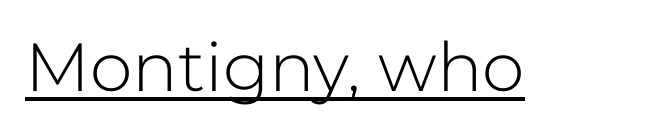
{"serif": "no", "italic": "no", "bold": "no", "weight": "light", "width": "normal", "stroke_contrast": "low", "x_height": "medium", "monospaced": "no", "underline": "yes", "letter_spacing": "normal", "letter_spacing_em": 0.0, "glyph_px": 68}
